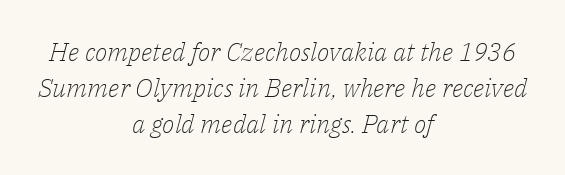
Q: Is the text bold? A: No.
Q: Is the text italic (slanted)? A: Yes, it leans right by about 14 degrees.
Q: Is the text underlined? A: No.
Q: How is the paragraph aligned? A: Centered.
Q: Is the spacing between letters normal or unusually wide? A: Normal.
Q: Is the spacing between lines tight, normal or loose? A: Normal.
